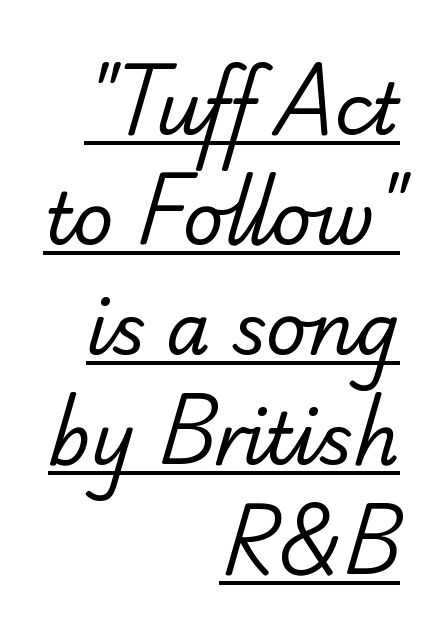
Regarding leading, the lines here are spaced in the standard way. A typesetter would call this zero additional tracking. Ink coverage per letter is moderate at most. The font family rendered here belongs to the sans-serif group. Compared with undecorated copy, this sample adds a rule below the words.
